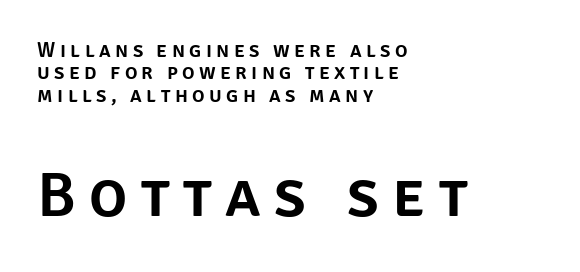
Whoever set this chose condensed vertical rhythm over breathing room. The rag falls on the right side of this text block. Students, note that the glyphs here are deliberately spaced far apart. No feet cap the strokes, marking this as sans-serif type. Notice how the stems are strictly vertical — no italics here. Here the designer chose a conventional face with non-uniform glyph widths.
